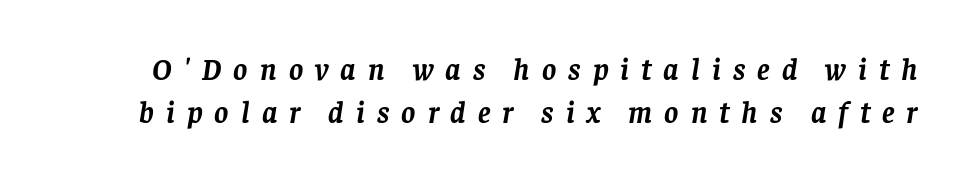
Q: Is the text bold? A: Yes.
Q: Is the text italic (slanted)? A: Yes, it leans right by about 8 degrees.
Q: Is the typeface a serif or a sans-serif typeface? A: Serif.
Q: Is the text underlined? A: No.
Q: Is the spacing between letters normal or unusually wide? A: Unusually wide.
Q: Is the spacing between lines tight, normal or loose? A: Normal.
Q: Width (condensed, normal, or wide)? A: Normal.
Q: Stroke contrast? A: Low.
Q: x-height? A: Large.
Q: Monospaced? A: No.
